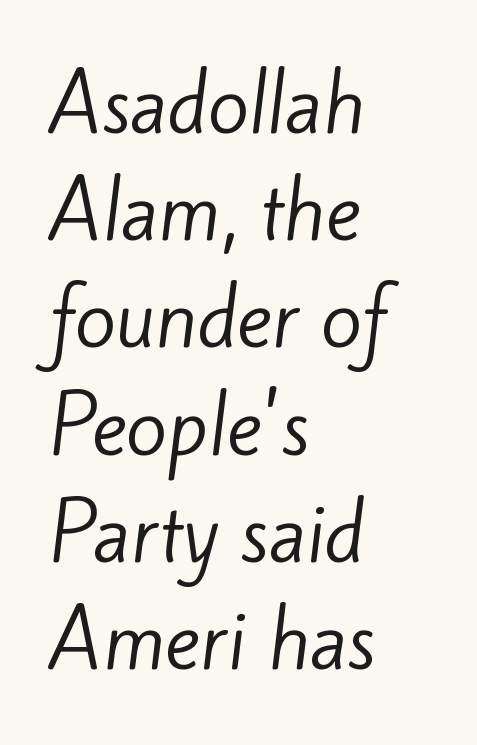
Q: Is the text bold? A: No.
Q: Is the typeface a serif or a sans-serif typeface? A: Sans-serif.
Q: Is the text underlined? A: No.
Q: How is the paragraph aligned? A: Left-aligned.
Q: Is the spacing between letters normal or unusually wide? A: Normal.
Q: Is the spacing between lines tight, normal or loose? A: Normal.
Q: Width (condensed, normal, or wide)? A: Normal.
Q: Stroke contrast? A: Low.
Q: x-height? A: Small.
Q: Monospaced? A: No.
